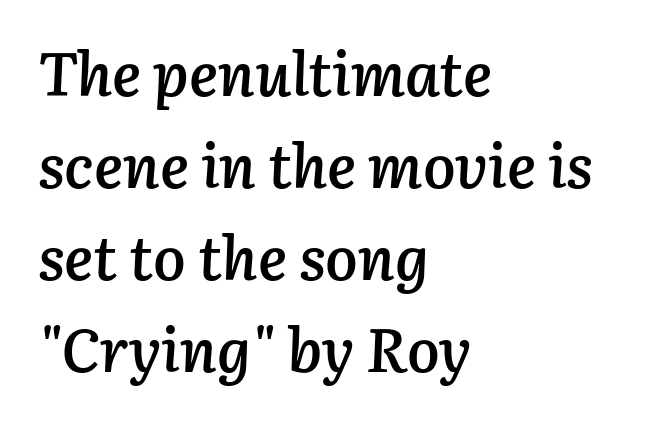
Q: Is the text bold? A: Semi-bold.
Q: Is the text italic (slanted)? A: Yes, it leans right by about 3 degrees.
Q: Is the text underlined? A: No.
Q: How is the paragraph aligned? A: Left-aligned.
Q: Is the spacing between letters normal or unusually wide? A: Normal.
Q: Is the spacing between lines tight, normal or loose? A: Normal.
Q: Width (condensed, normal, or wide)? A: Normal.
Q: Stroke contrast? A: Low.
Q: x-height? A: Medium.
Q: Monospaced? A: No.
